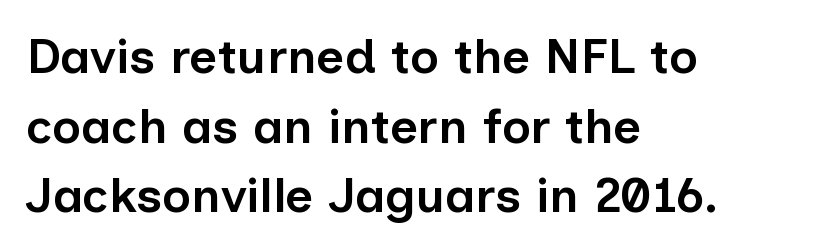
Q: Is the text bold? A: Semi-bold.
Q: Is the text italic (slanted)? A: No, it is upright.
Q: Is the typeface a serif or a sans-serif typeface? A: Sans-serif.
Q: Is the text underlined? A: No.
Q: How is the paragraph aligned? A: Left-aligned.
Q: Is the spacing between letters normal or unusually wide? A: Normal.
Q: Is the spacing between lines tight, normal or loose? A: Normal.
Q: Width (condensed, normal, or wide)? A: Normal.
Q: Stroke contrast? A: Low.
Q: x-height? A: Medium.
Q: Monospaced? A: No.
